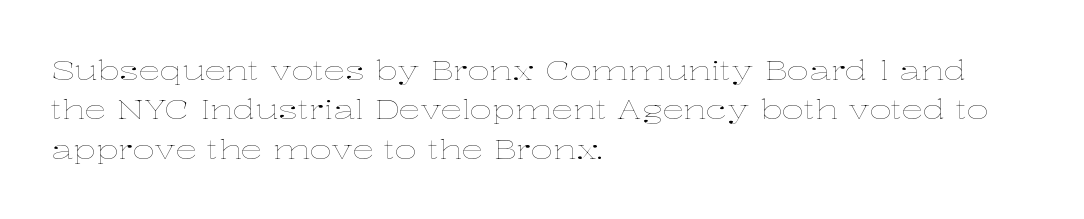
Q: Is the text bold? A: No.
Q: Is the text italic (slanted)? A: No, it is upright.
Q: Is the text underlined? A: No.
Q: How is the paragraph aligned? A: Left-aligned.
Q: Is the spacing between letters normal or unusually wide? A: Normal.
Q: Is the spacing between lines tight, normal or loose? A: Normal.
